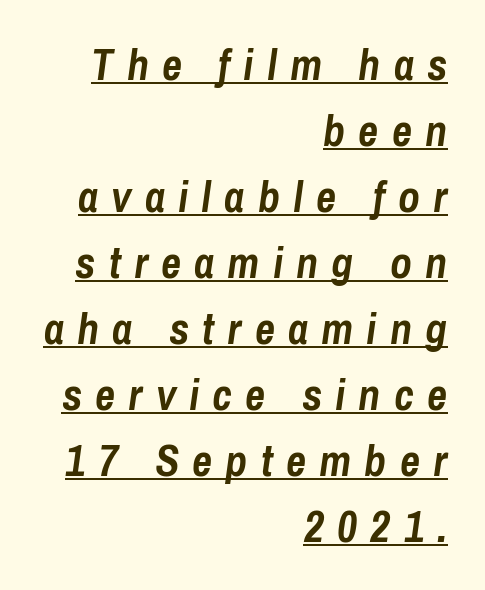
Q: Is the text bold? A: Yes.
Q: Is the text italic (slanted)? A: Yes, it leans right by about 8 degrees.
Q: Is the text underlined? A: Yes.
Q: How is the paragraph aligned? A: Right-aligned.
Q: Is the spacing between letters normal or unusually wide? A: Unusually wide.
Q: Is the spacing between lines tight, normal or loose? A: Normal.
Q: Width (condensed, normal, or wide)? A: Condensed.
Q: Stroke contrast? A: Low.
Q: x-height? A: Medium.
Q: Monospaced? A: No.
